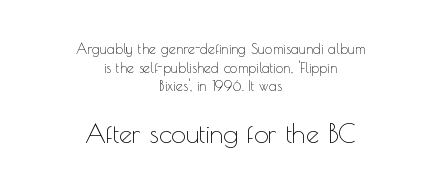
The font sits on the lighter half of the weight spectrum, regular included. Nothing unusual about the tracking: characters are spaced as the font intends. Each line is balanced around a shared central axis. The axis of the letterforms is exactly vertical. The baseline area is clear.
